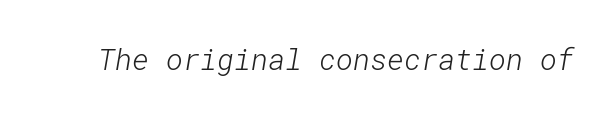
Q: Is the text bold? A: No.
Q: Is the typeface a serif or a sans-serif typeface? A: Sans-serif.
Q: Is the text underlined? A: No.
Q: Is the spacing between letters normal or unusually wide? A: Normal.
Q: Width (condensed, normal, or wide)? A: Normal.
Q: Stroke contrast? A: Low.
Q: x-height? A: Medium.
